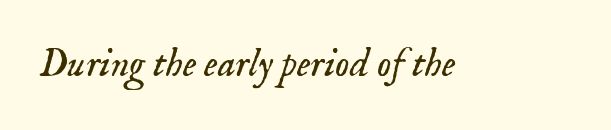
These lines were composed using italics. Looks like regular typesetting: each glyph gets only the width it needs. This sample uses plain, unmodified letter spacing. Decoration check: the copy has no underline.
